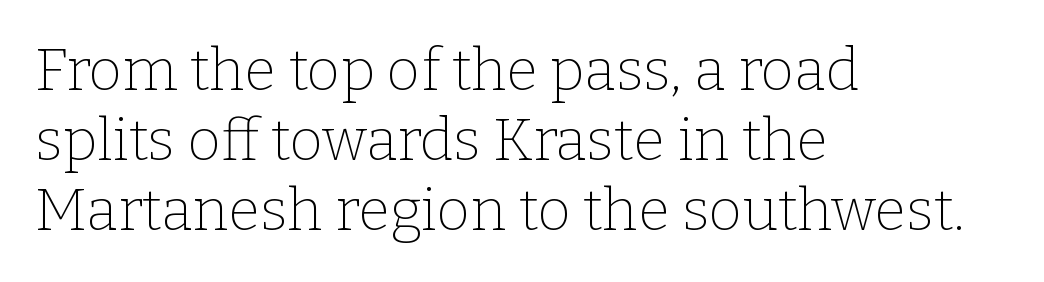
The face used here is rendered with its standard letterfit. Does the type have serifs? Yes, each stem ends in a small foot. Decoration check: the copy has no underline. A typesetter would call this proportional, since set widths differ per character.
